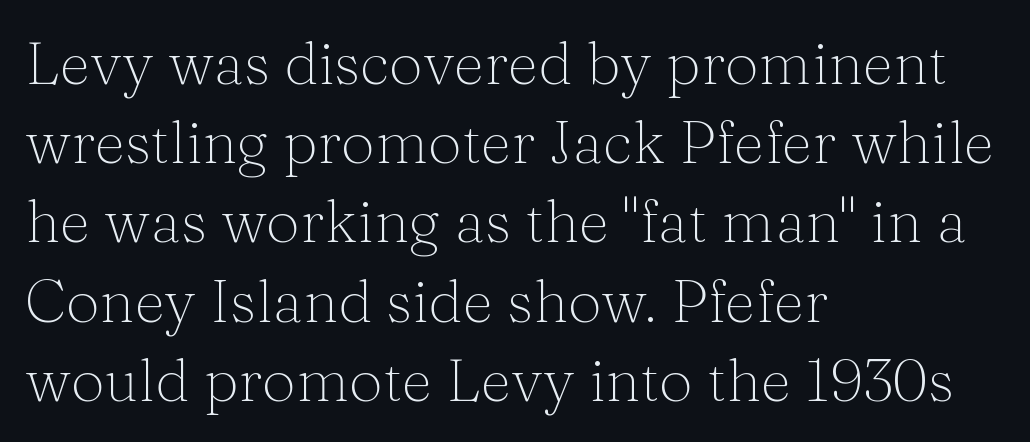
Is this a fixed-width face? No — the glyphs have proportional, varying widths. Every stem runs plumb, perpendicular to the baseline. Only glyphs here, with clear space below each row. Quick note: interline space is typical. Check where the strokes stop: tiny serifs finish them off.
